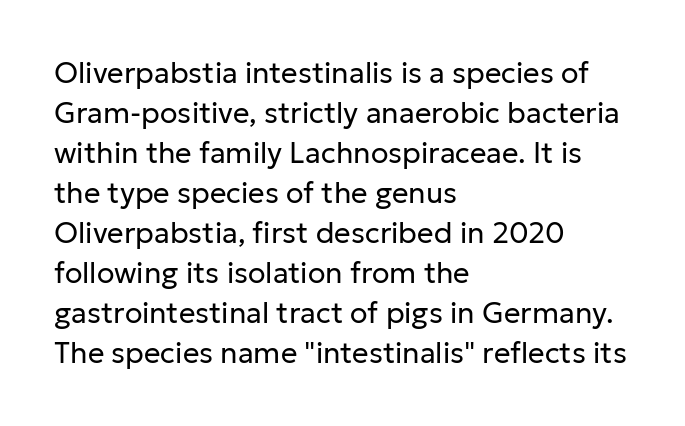
{"serif": "no", "italic": "no", "bold": "no", "weight": "regular", "width": "normal", "stroke_contrast": "low", "x_height": "medium", "monospaced": "no", "underline": "no", "align": "left", "line_spacing": "normal", "line_spacing_ratio": 1.38, "letter_spacing": "normal", "letter_spacing_em": 0.0, "glyph_px": 29}
